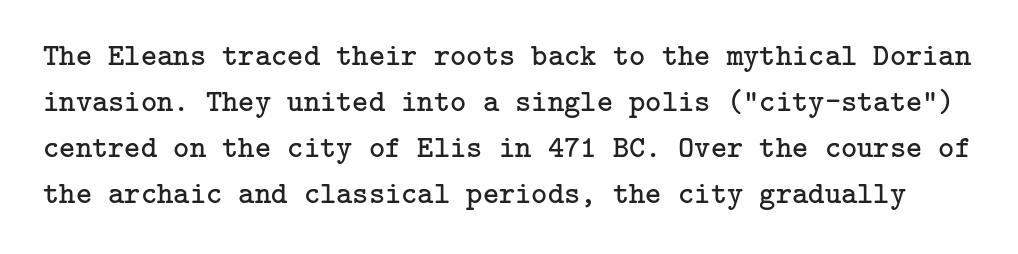
The image shows 31 px regular-weight serif type, upright; set normal line spacing (1.48x), normal letter spacing, not underlined; low stroke contrast and a medium x-height.
